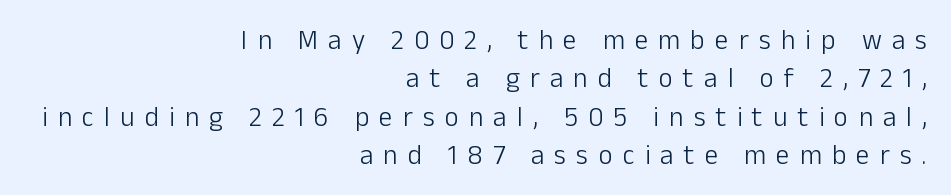
The image shows 27 px text type, upright; set right-aligned, normal line spacing (1.42x), unusually wide letter spacing (+0.38 em), not underlined.
